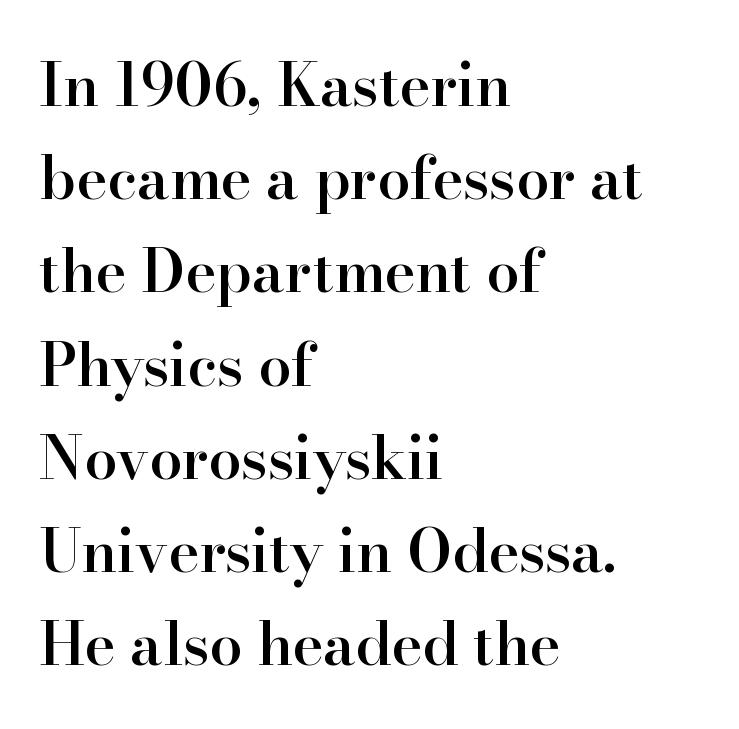
Q: Is the text bold? A: Semi-bold.
Q: Is the text italic (slanted)? A: No, it is upright.
Q: Is the typeface a serif or a sans-serif typeface? A: Serif.
Q: Is the text underlined? A: No.
Q: How is the paragraph aligned? A: Left-aligned.
Q: Is the spacing between letters normal or unusually wide? A: Normal.
Q: Is the spacing between lines tight, normal or loose? A: Normal.
Q: Width (condensed, normal, or wide)? A: Normal.
Q: Stroke contrast? A: High.
Q: x-height? A: Small.
Q: Monospaced? A: No.
